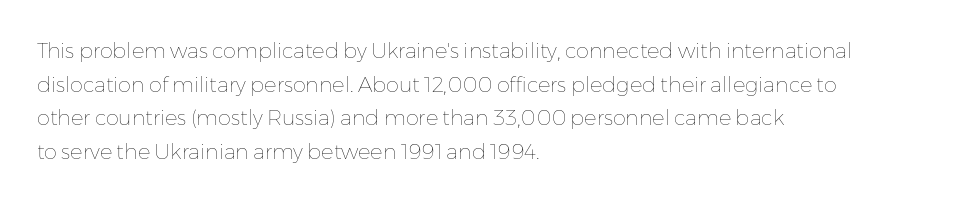
{"italic": "no", "bold": "no", "underline": "no", "align": "left", "line_spacing": "normal", "line_spacing_ratio": 1.6, "letter_spacing": "normal", "letter_spacing_em": 0.0, "glyph_px": 21}
